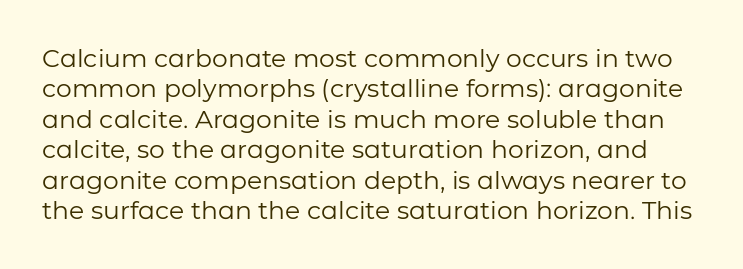
Q: Is the text bold? A: No.
Q: Is the text italic (slanted)? A: No, it is upright.
Q: Is the text underlined? A: No.
Q: Is the spacing between letters normal or unusually wide? A: Normal.
